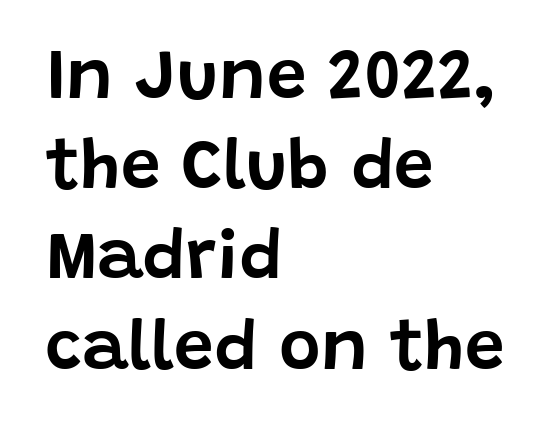
The image shows 71 px sans-serif type, upright; set left-aligned, normal line spacing (1.27x), normal letter spacing, not underlined; low stroke contrast and a large x-height.
